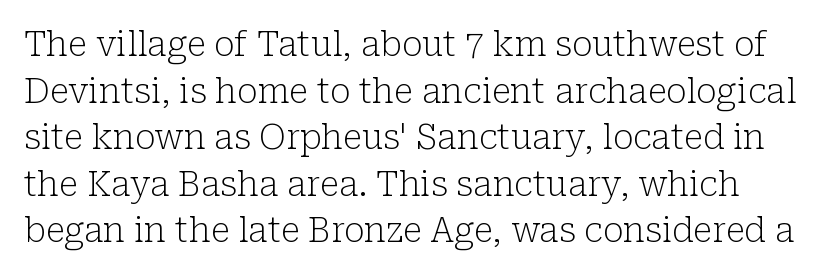
Words appear dense and cohesive because spacing is normal. Proportional: the letters do not fall into vertical columns. Weight: in the light-to-regular range. Posture: vertical.
